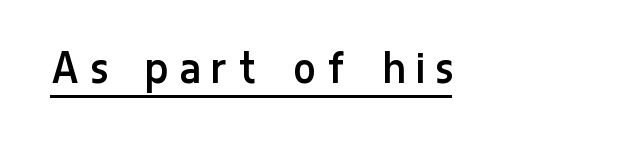
{"serif": "no", "italic": "no", "bold": "no", "weight": "regular", "width": "condensed", "stroke_contrast": "low", "x_height": "medium", "monospaced": "no", "underline": "yes", "letter_spacing": "wide", "letter_spacing_em": 0.25, "glyph_px": 51}
